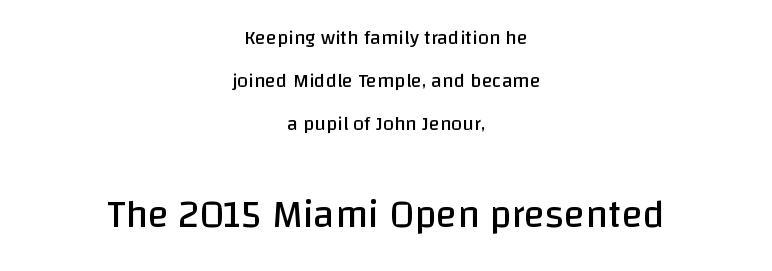
Italic? Not at all — the glyphs are vertical. Is there much room between lines? Yes — plenty of vertical air separates them. Casual observation: everything's sitting right in the middle. Beneath every word, the page is bare.
